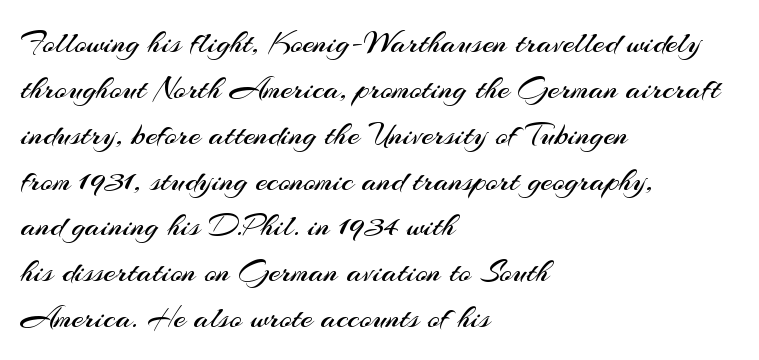
Compared with a typical body face, this is equally light or lighter still. The block of text has a typical density, with ordinary space between rows. The strip under each line holds only bare page. Horizontal alignment here is leftward, the default for most running prose. This is sans-serif lettering, the kind often seen on screens and signage.
